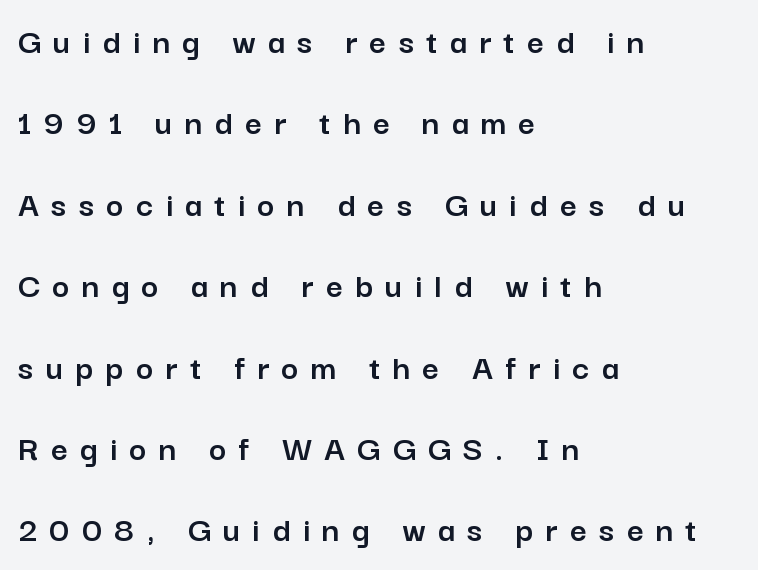
The image shows 37 px sans-serif type, upright; set left-aligned, loose line spacing (2.2x), unusually wide letter spacing (+0.33 em), not underlined; low stroke contrast and a medium x-height.
